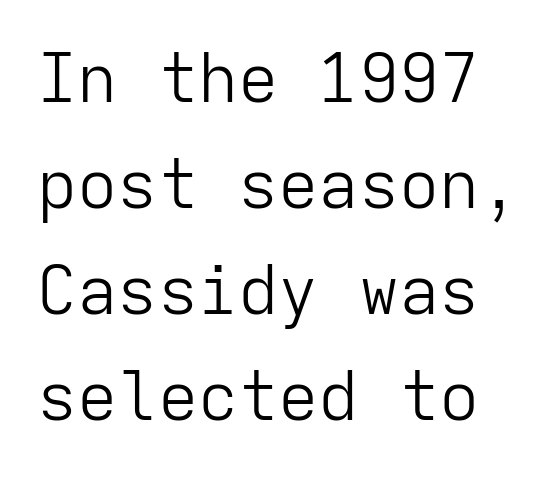
Q: Is the text bold? A: No.
Q: Is the text italic (slanted)? A: No, it is upright.
Q: Is the typeface a serif or a sans-serif typeface? A: Sans-serif.
Q: Is the text underlined? A: No.
Q: Is the spacing between letters normal or unusually wide? A: Normal.
Q: Is the spacing between lines tight, normal or loose? A: Normal.
Q: Width (condensed, normal, or wide)? A: Normal.
Q: Stroke contrast? A: Low.
Q: x-height? A: Medium.
Q: Monospaced? A: Yes.
